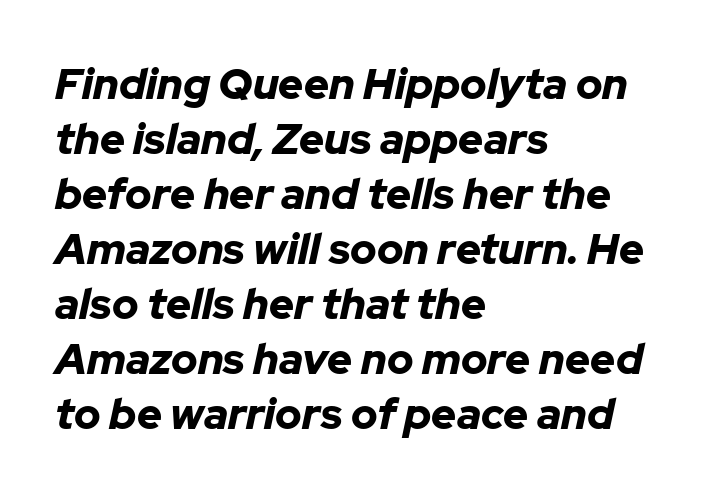
The specimen reads as italic at a glance. You could not count columns in this text — the font is proportionally spaced. Between one letter and the next there's only the usual sliver of space. Strong, thick strokes mark this as bold type.
